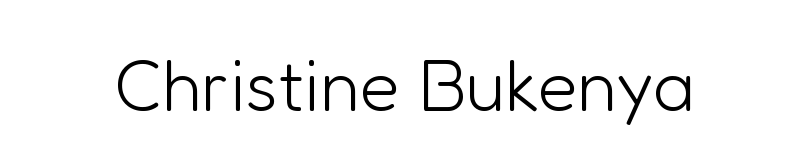
{"serif": "no", "italic": "no", "bold": "no", "weight": "light", "width": "normal", "stroke_contrast": "low", "x_height": "medium", "monospaced": "no", "underline": "no", "letter_spacing": "normal", "letter_spacing_em": 0.0, "glyph_px": 73}
